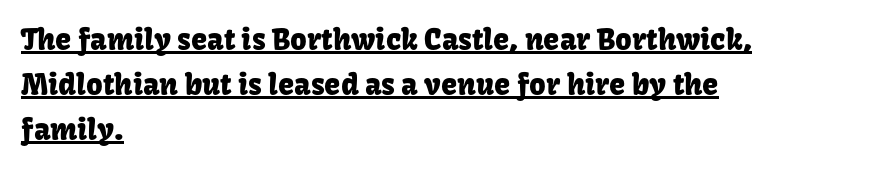
Q: Is the text italic (slanted)? A: No, it is upright.
Q: Is the typeface a serif or a sans-serif typeface? A: Sans-serif.
Q: Is the text underlined? A: Yes.
Q: How is the paragraph aligned? A: Left-aligned.
Q: Is the spacing between letters normal or unusually wide? A: Normal.
Q: Is the spacing between lines tight, normal or loose? A: Normal.
Q: Width (condensed, normal, or wide)? A: Normal.
Q: Stroke contrast? A: Low.
Q: x-height? A: Medium.
Q: Monospaced? A: No.
